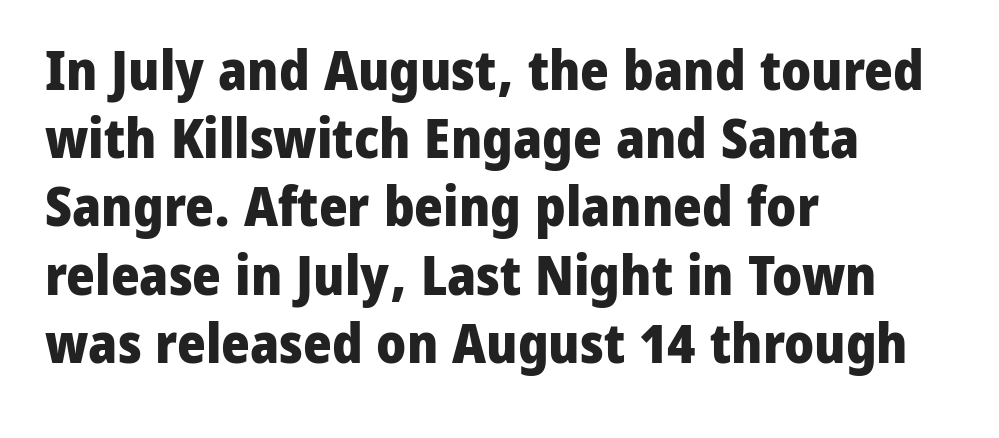
Q: Is the text bold? A: Yes.
Q: Is the text italic (slanted)? A: No, it is upright.
Q: Is the typeface a serif or a sans-serif typeface? A: Sans-serif.
Q: Is the text underlined? A: No.
Q: How is the paragraph aligned? A: Left-aligned.
Q: Is the spacing between letters normal or unusually wide? A: Normal.
Q: Width (condensed, normal, or wide)? A: Normal.
Q: Stroke contrast? A: Low.
Q: x-height? A: Medium.
Q: Monospaced? A: No.
